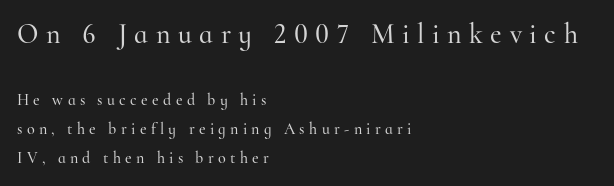
The image shows 28 px serif type, upright; set left-aligned, line spacing 1.81x, unusually wide letter spacing (+0.27 em), not underlined; the first (top) block is 1.75x larger; high stroke contrast and a small x-height.
